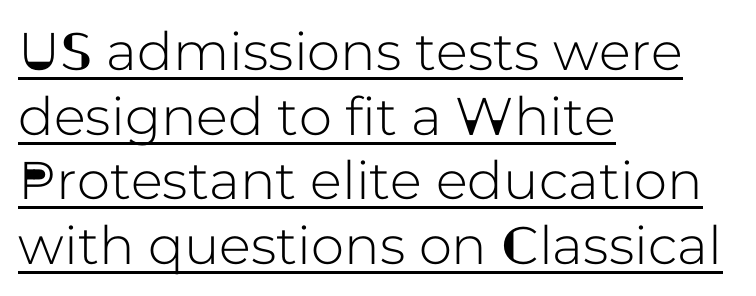
The horizontal fit of the characters is conventional and even. This is the regular roman posture of the typeface. Does the copy run flush right? No — it runs flush left. The typeface chosen for these lines omits serifs.
